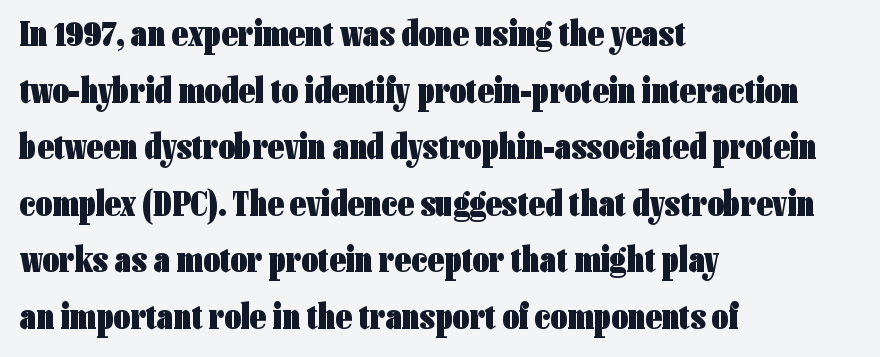
Q: Is the text bold? A: Yes.
Q: Is the text italic (slanted)? A: No, it is upright.
Q: Is the typeface a serif or a sans-serif typeface? A: Sans-serif.
Q: Is the text underlined? A: No.
Q: How is the paragraph aligned? A: Left-aligned.
Q: Is the spacing between letters normal or unusually wide? A: Normal.
Q: Is the spacing between lines tight, normal or loose? A: Normal.
Q: Width (condensed, normal, or wide)? A: Condensed.
Q: Stroke contrast? A: Low.
Q: x-height? A: Medium.
Q: Monospaced? A: No.
